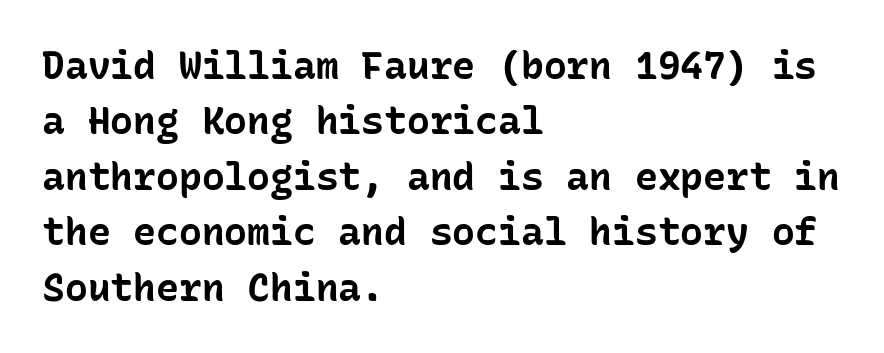
The image shows 38 px bold sans-serif type, upright, monospaced; set left-aligned, normal line spacing (1.46x), normal letter spacing, not underlined; low stroke contrast and a medium x-height.
